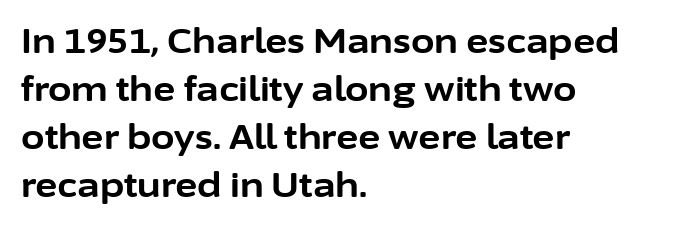
{"serif": "no", "italic": "no", "bold": "yes", "weight": "bold", "width": "normal", "stroke_contrast": "low", "x_height": "medium", "monospaced": "no", "underline": "no", "align": "left", "line_spacing": "normal", "line_spacing_ratio": 1.41, "letter_spacing": "normal", "letter_spacing_em": 0.0, "glyph_px": 34}
